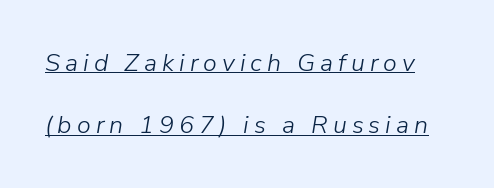
Q: Is the text bold? A: No.
Q: Is the text italic (slanted)? A: Yes, it leans right by about 9 degrees.
Q: Is the text underlined? A: Yes.
Q: Is the spacing between letters normal or unusually wide? A: Unusually wide.
Q: Is the spacing between lines tight, normal or loose? A: Loose.
